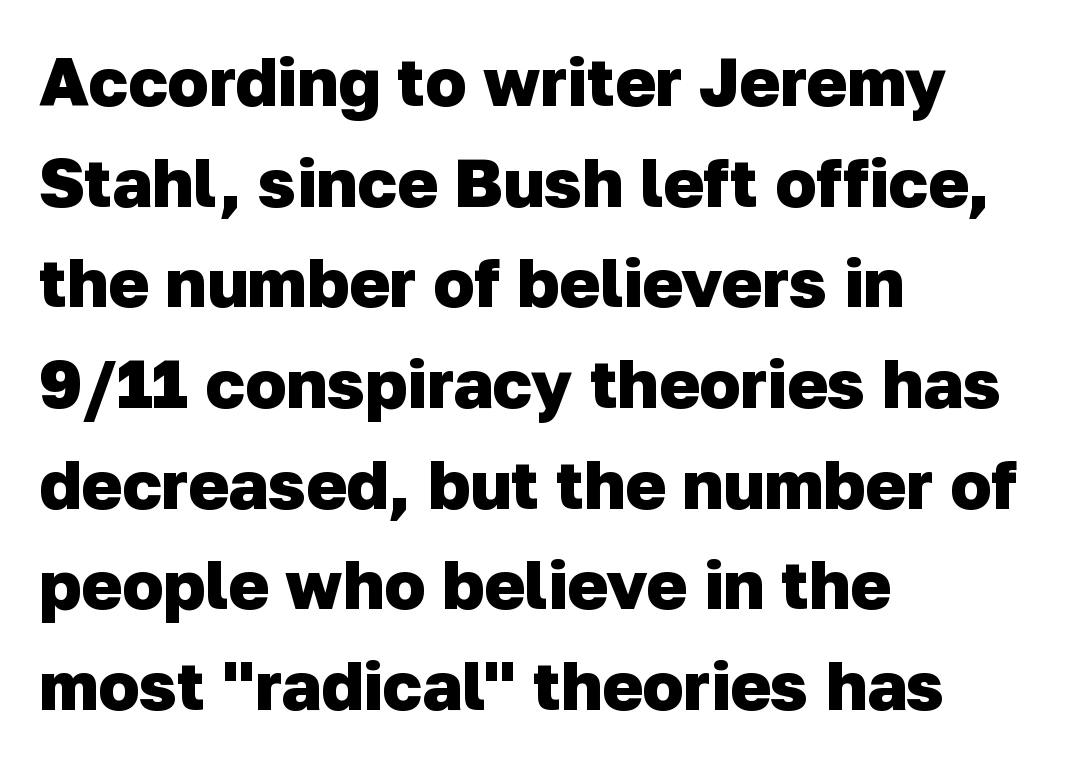
The image shows 68 px heavy sans-serif type; set left-aligned, normal line spacing (1.48x), normal letter spacing, not underlined; low stroke contrast and a medium x-height.
